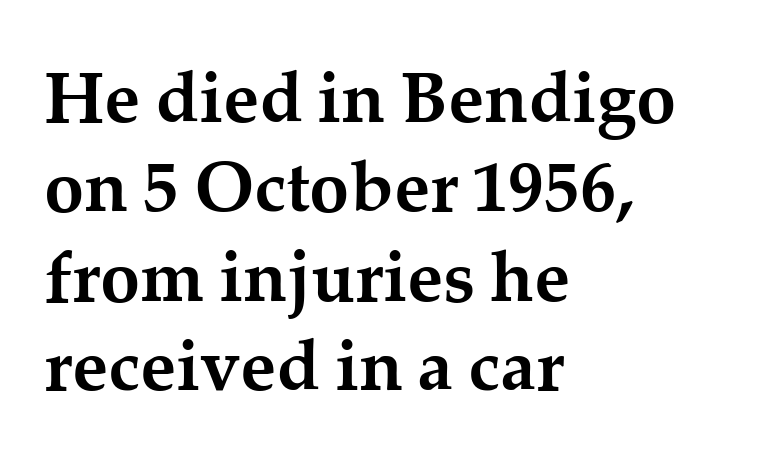
The image shows 72 px semibold serif type, upright; set left-aligned, line spacing 1.24x, normal letter spacing, not underlined; medium stroke contrast and a medium x-height.
